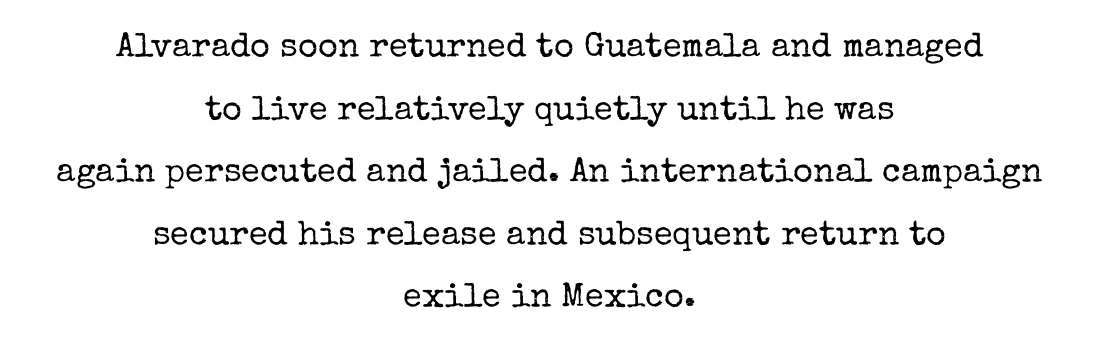
Is this a fixed-width face? No — the glyphs have proportional, varying widths. Stem width sits at or under what a default text font uses. The paragraph has two soft edges and a firm central axis. Bare-footed words on every line. It's the straight-up-and-down kind of type.
